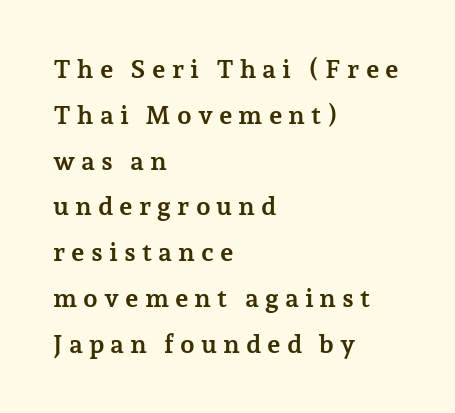
The glyphs have the mass of a bold cut. Visually the block forms a straight wall on the left and a jagged coastline on the right. Tracking here is generous; glyphs stand well apart from one another. Rule under the text: the space is simply empty.
